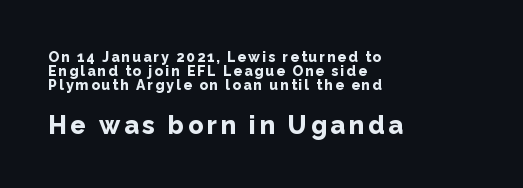
The image shows 25 px bold type, upright; set left-aligned, tight line spacing (0.99x), not underlined; the second (bottom) block is 1.79x larger.
